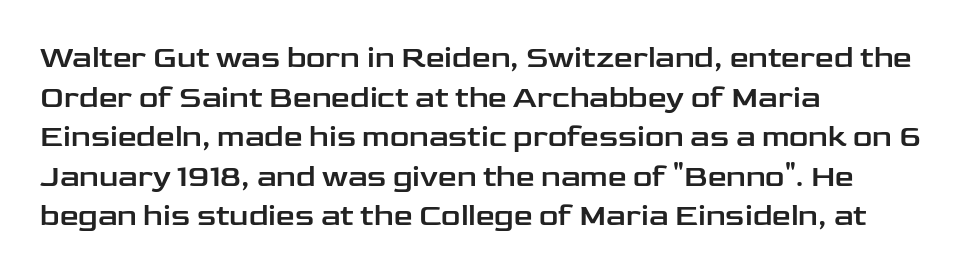
The image shows 30 px wide sans-serif type, upright; set left-aligned, normal line spacing (1.32x), normal letter spacing, not underlined; low stroke contrast and a medium x-height.
